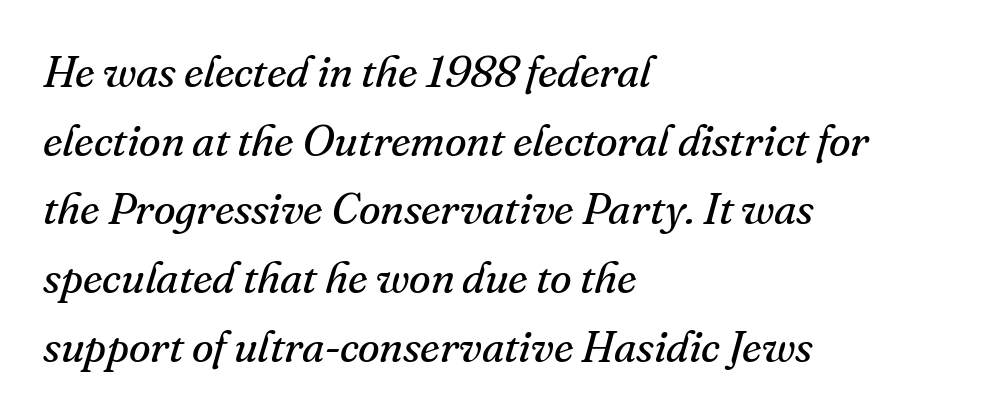
Q: Is the text bold? A: No.
Q: Is the text italic (slanted)? A: Yes, it leans right by about 16 degrees.
Q: Is the typeface a serif or a sans-serif typeface? A: Serif.
Q: Is the text underlined? A: No.
Q: How is the paragraph aligned? A: Left-aligned.
Q: Is the spacing between letters normal or unusually wide? A: Normal.
Q: Is the spacing between lines tight, normal or loose? A: Normal.
Q: Width (condensed, normal, or wide)? A: Normal.
Q: Stroke contrast? A: Medium.
Q: x-height? A: Small.
Q: Monospaced? A: No.
